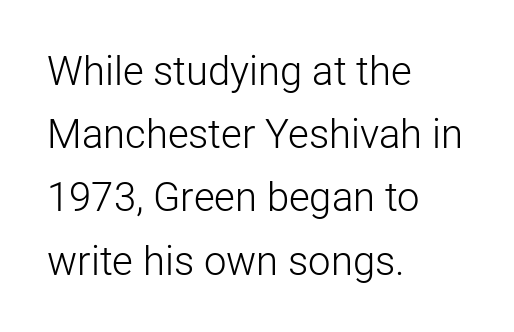
Leading: standard. Caption: standard tracking, unaltered. No letter is thick-stroked: the sample isn't bold. Nothing sits at the stroke ends, so this counts as sans-serif. Every character sits straight up, as roman type does. The passage is arranged the way most books set body copy — flush left.
